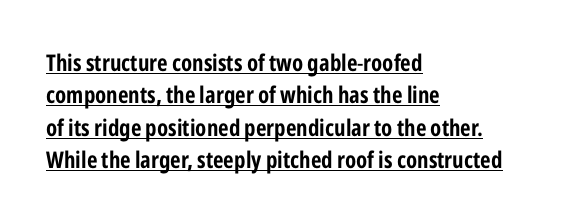
{"italic": "no", "underline": "yes", "align": "left", "line_spacing": "normal", "line_spacing_ratio": 1.41, "letter_spacing": "normal", "letter_spacing_em": 0.0, "glyph_px": 23}
